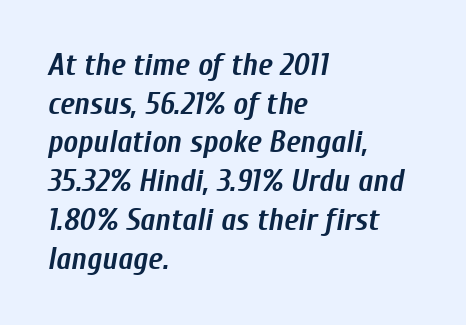
The lettering tilts uniformly, giving the passage an italic look. If you measured baseline to baseline, you'd find a middling distance. Does extra space separate the letters? No, they use regular spacing. No word sits above an underline.
